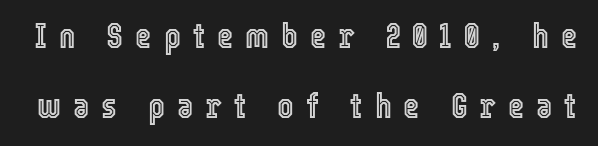
The image shows 35 px condensed type, upright; set loose line spacing (2.0x), unusually wide letter spacing (+0.34 em), not underlined; a medium x-height.
